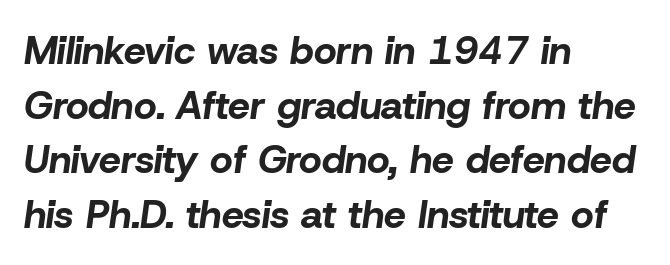
The image shows 39 px bold type, italic (leaning right); set left-aligned, normal line spacing (1.4x), normal letter spacing, not underlined; low stroke contrast and a medium x-height.
